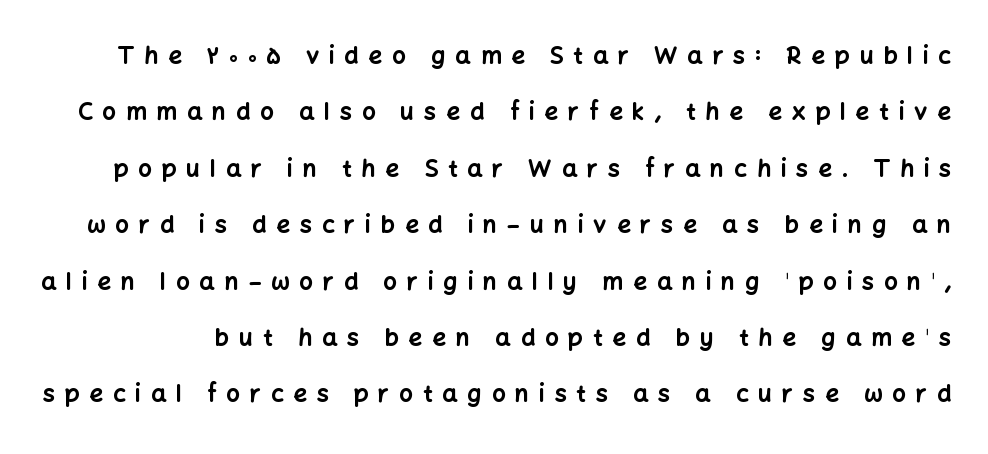
Q: Is the text bold? A: Yes.
Q: Is the text italic (slanted)? A: No, it is upright.
Q: Is the text underlined? A: No.
Q: Is the spacing between letters normal or unusually wide? A: Unusually wide.
Q: Is the spacing between lines tight, normal or loose? A: Loose.
